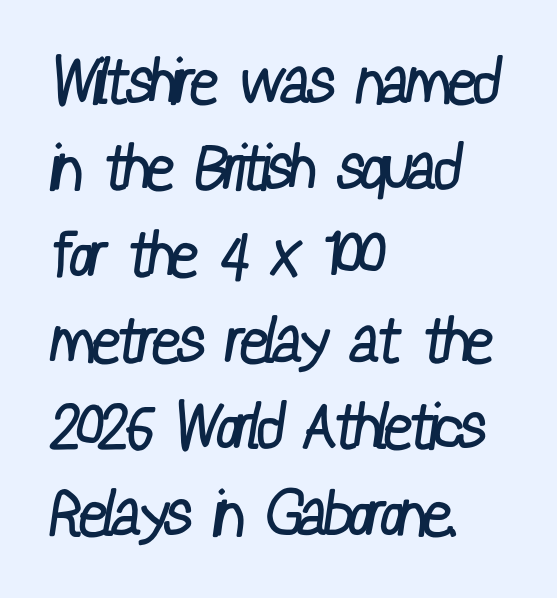
{"serif": "no", "bold": "no", "weight": "regular", "width": "condensed", "stroke_contrast": "low", "x_height": "medium", "monospaced": "no", "underline": "no", "align": "left", "line_spacing": "normal", "line_spacing_ratio": 1.37, "letter_spacing": "normal", "letter_spacing_em": 0.0, "glyph_px": 63}
